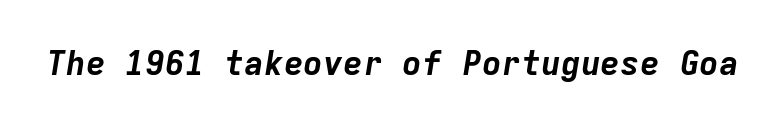
{"italic": "yes", "lean": "right", "slant_degrees": 9, "bold": "yes", "weight": "bold", "width": "normal", "stroke_contrast": "low", "x_height": "medium", "monospaced": "yes", "underline": "no", "letter_spacing": "normal", "letter_spacing_em": 0.0, "glyph_px": 33}
